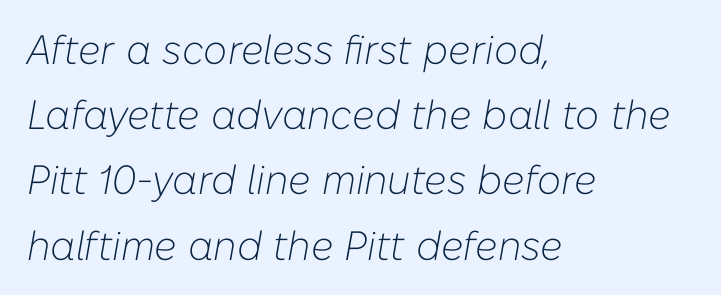
Q: Is the text bold? A: No.
Q: Is the text italic (slanted)? A: Yes, it leans right by about 10 degrees.
Q: Is the text underlined? A: No.
Q: How is the paragraph aligned? A: Left-aligned.
Q: Is the spacing between letters normal or unusually wide? A: Normal.
Q: Is the spacing between lines tight, normal or loose? A: Normal.
Q: Width (condensed, normal, or wide)? A: Normal.
Q: Stroke contrast? A: Low.
Q: x-height? A: Medium.
Q: Monospaced? A: No.
